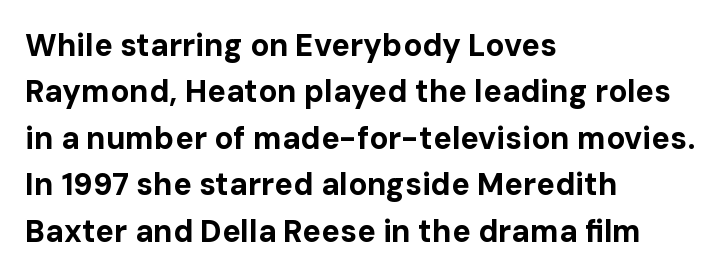
{"serif": "no", "italic": "no", "bold": "yes", "weight": "bold", "width": "normal", "stroke_contrast": "low", "x_height": "medium", "monospaced": "no", "underline": "no", "align": "left", "line_spacing": "normal", "line_spacing_ratio": 1.5, "letter_spacing": "normal", "letter_spacing_em": 0.0, "glyph_px": 31}
